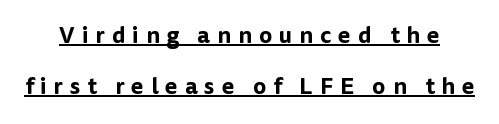
Q: Is the text italic (slanted)? A: No, it is upright.
Q: Is the text underlined? A: Yes.
Q: Is the spacing between letters normal or unusually wide? A: Unusually wide.
Q: Is the spacing between lines tight, normal or loose? A: Loose.
